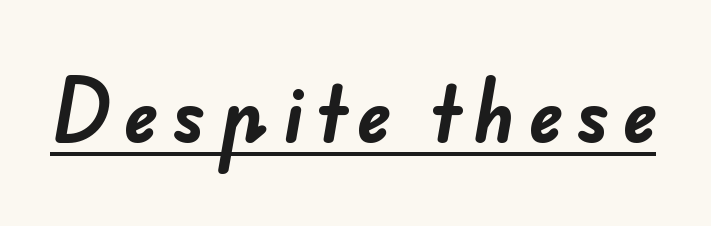
Grotesque or geometric, the face here clearly has no serifs. Every word sits above its own underline. Note the varied advance widths — an 'i' is clearly narrower than an 'm'. Between one letter and the next there's a generous, obvious gap. The face used here has the dense, thick strokes of a bold.
